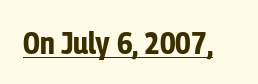
The image shows 31 px bold, condensed sans-serif type, upright; set normal letter spacing, underlined; low stroke contrast and a medium x-height.
